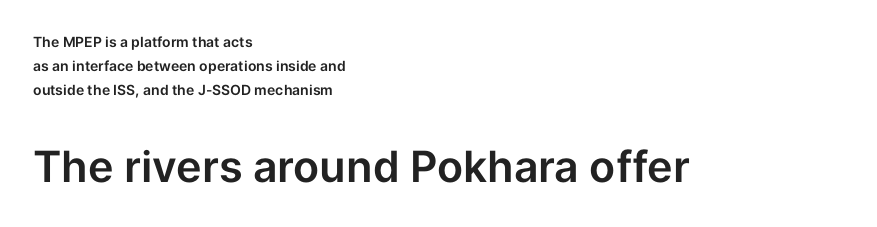
{"serif": "no", "italic": "no", "width": "normal", "stroke_contrast": "low", "x_height": "medium", "monospaced": "no", "underline": "no", "align": "left", "line_spacing_ratio": 1.73, "letter_spacing": "normal", "letter_spacing_em": 0.0, "larger_block": "second", "size_ratio": 3.07, "glyph_px": 43}
